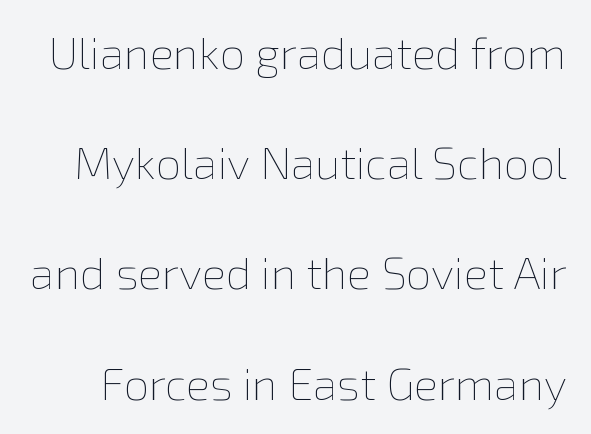
The image shows 45 px thin type, upright; set loose line spacing (2.45x), normal letter spacing, not underlined; low stroke contrast and a medium x-height.
